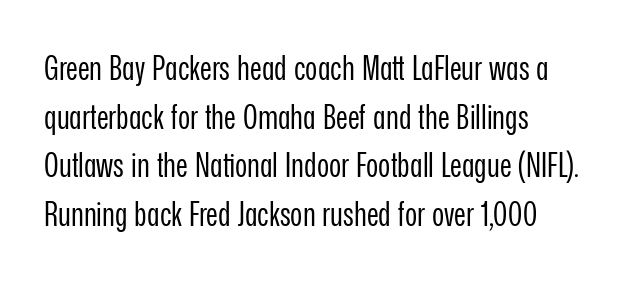
The image shows 33 px regular-weight, condensed sans-serif type, upright; set left-aligned, normal line spacing (1.47x), normal letter spacing, not underlined; low stroke contrast and a medium x-height.
